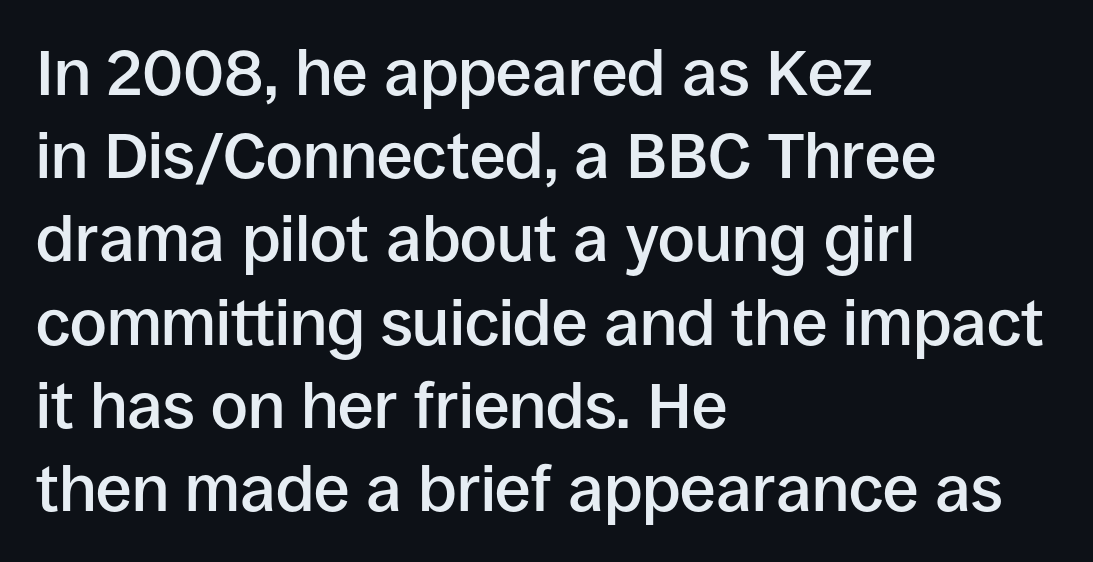
{"serif": "no", "italic": "no", "bold": "semi", "weight": "semibold", "width": "normal", "stroke_contrast": "low", "x_height": "large", "monospaced": "no", "underline": "no", "align": "left", "line_spacing": "normal", "line_spacing_ratio": 1.3, "letter_spacing": "normal", "letter_spacing_em": 0.0, "glyph_px": 64}
